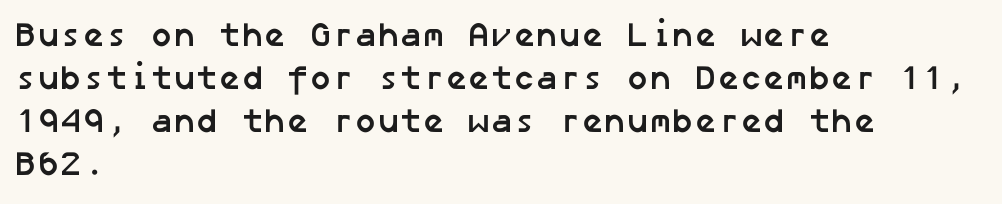
The image shows 34 px semibold sans-serif type; set left-aligned, normal line spacing (1.26x), normal letter spacing, not underlined; low stroke contrast and a medium x-height.
